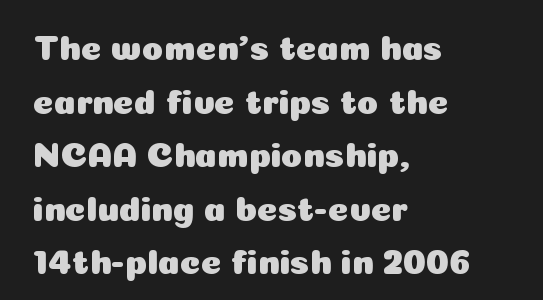
The image shows 35 px sans-serif type, upright; set left-aligned, normal line spacing (1.53x), normal letter spacing, not underlined; low stroke contrast and a medium x-height.
